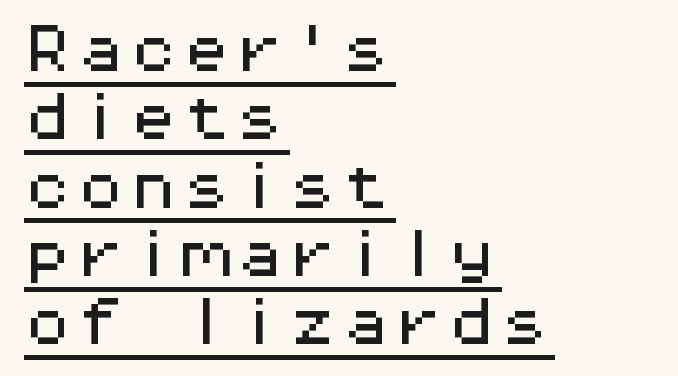
The image shows 53 px wide sans-serif type, upright, monospaced; set left-aligned, normal line spacing (1.29x), normal letter spacing, underlined; medium stroke contrast and a medium x-height.
